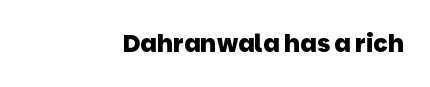
Default kerning and tracking; the words read as compact shapes. No word sits above an underline. Heavy, bold letterforms. These lines stack with their right ends in a neat column.
